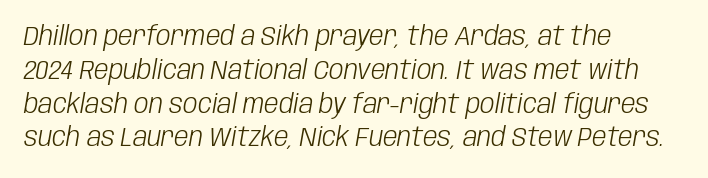
The image shows 26 px text type, italic (leaning right); set left-aligned, normal line spacing (1.3x), normal letter spacing, not underlined.
